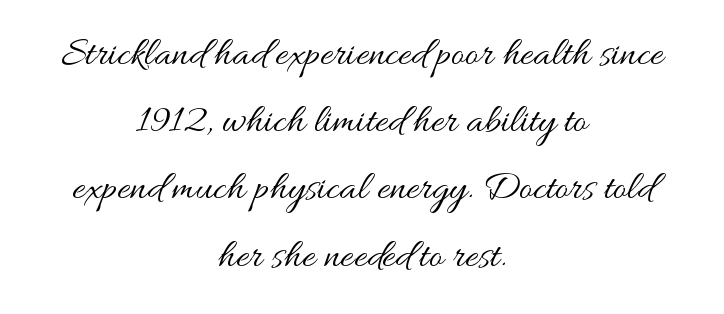
{"bold": "no", "weight": "regular", "width": "wide", "stroke_contrast": "medium", "x_height": "small", "monospaced": "no", "underline": "no", "align": "center", "line_spacing": "normal", "line_spacing_ratio": 1.64, "letter_spacing": "normal", "letter_spacing_em": 0.0, "glyph_px": 41}
